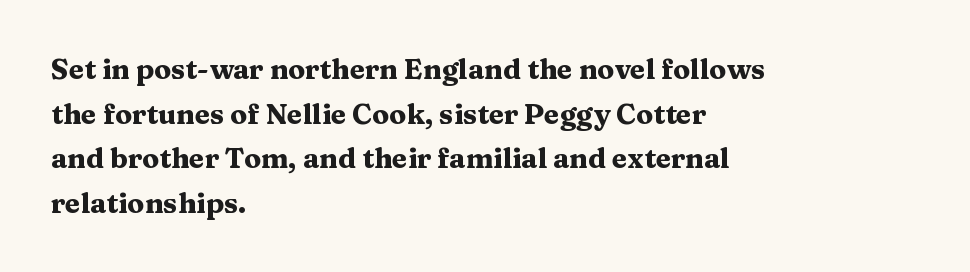
Each line starts at the same left margin while the right side varies. The rendering uses a bold face; every stroke is thick and dark. Interline gaps are of average width in this sample. To sum up the face: it has serifs. No extra tracking has been applied to these lines. Note the varied advance widths — an 'i' is clearly narrower than an 'm'.
